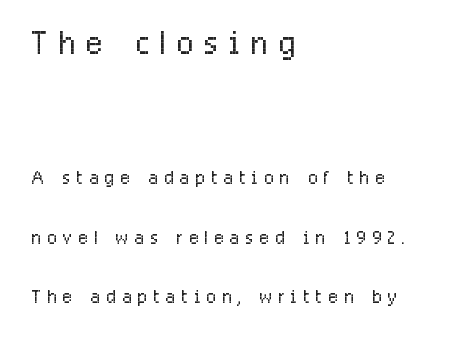
The image shows 44 px light, condensed sans-serif type, upright; set left-aligned, loose line spacing (2.37x), unusually wide letter spacing (+0.25 em), not underlined; the first (top) block is 1.76x larger; low stroke contrast and a medium x-height.
